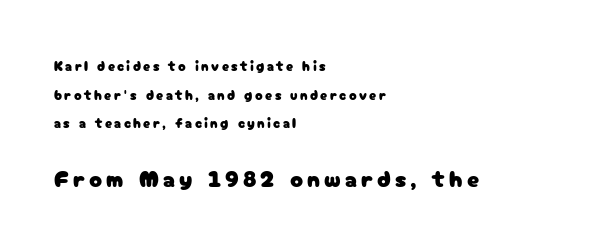
{"italic": "no", "underline": "no", "align": "left", "line_spacing": "loose", "line_spacing_ratio": 2.04, "larger_block": "second", "size_ratio": 1.71, "glyph_px": 24}
